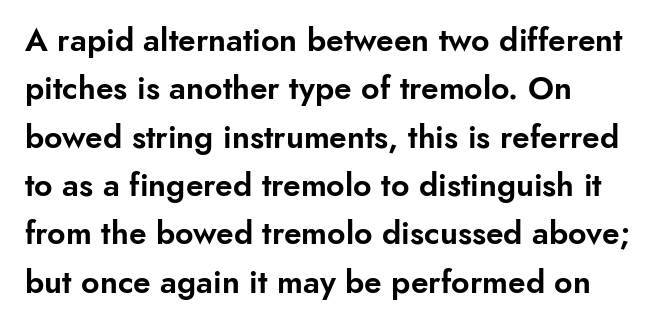
This rendering features lettering with no underline. Spacing verdict: proportional, widths tailored to each character. You can tell from the bare stems that sans-serif type was used. Honestly, the row spacing looks completely unremarkable. A classic flush-left, rag-right setting is used for this passage.
